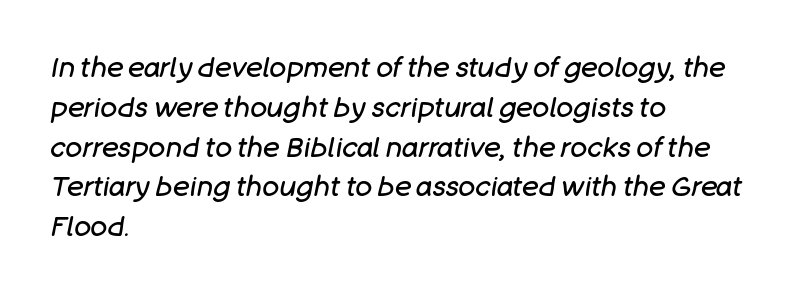
The image shows 28 px regular-weight type, italic (leaning right); set left-aligned, normal line spacing (1.42x), normal letter spacing, not underlined; low stroke contrast and a large x-height.
